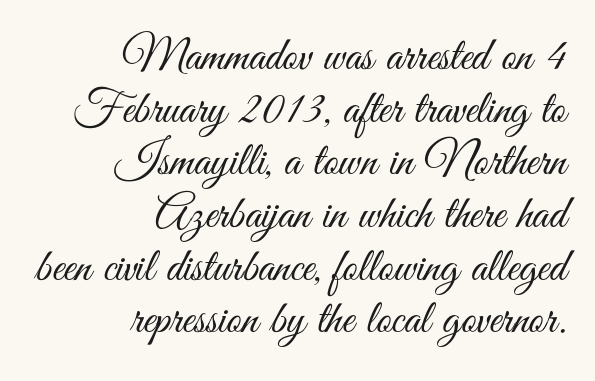
The image shows 47 px light, condensed sans-serif type; set right-aligned, tight line spacing (1.12x), normal letter spacing, not underlined; medium stroke contrast and a small x-height.
